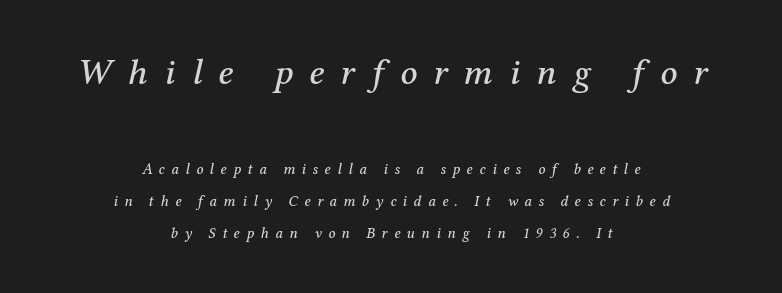
Q: Is the text italic (slanted)? A: Yes, it leans right by about 12 degrees.
Q: Is the typeface a serif or a sans-serif typeface? A: Serif.
Q: Is the text underlined? A: No.
Q: How is the paragraph aligned? A: Centered.
Q: Is the spacing between letters normal or unusually wide? A: Unusually wide.
Q: Is the spacing between lines tight, normal or loose? A: Loose.
Q: Which block of text is set in a larger size, the first (top) or the second (bottom)? A: The first (top) one.
Q: Width (condensed, normal, or wide)? A: Normal.
Q: Stroke contrast? A: Medium.
Q: x-height? A: Medium.
Q: Monospaced? A: No.
